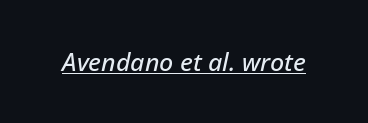
Q: Is the text italic (slanted)? A: Yes, it leans right by about 12 degrees.
Q: Is the text underlined? A: Yes.
Q: Is the spacing between letters normal or unusually wide? A: Normal.
